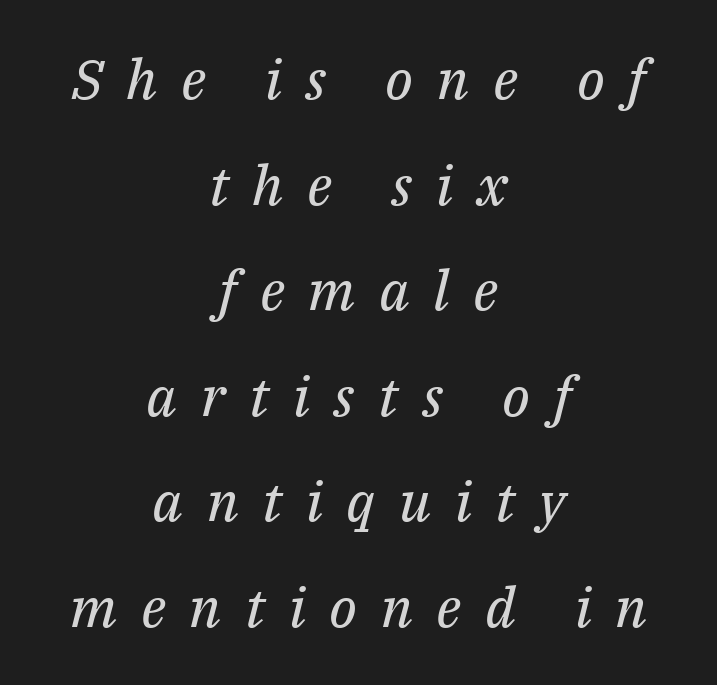
Regarding serifs, this sample has them. Lines of text with bare space underneath. Designer's note — italics engaged. The paragraph shown floats in the horizontal middle. The type is letterspaced generously, with wide tracking.
